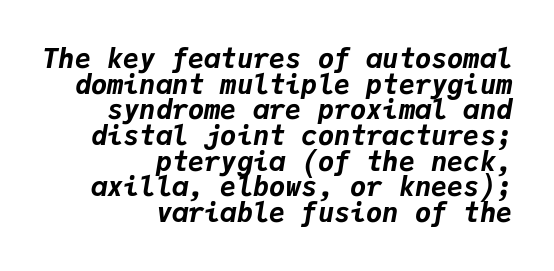
The image shows 27 px bold type, italic (leaning right); set right-aligned, tight line spacing (0.95x), normal letter spacing, not underlined.
